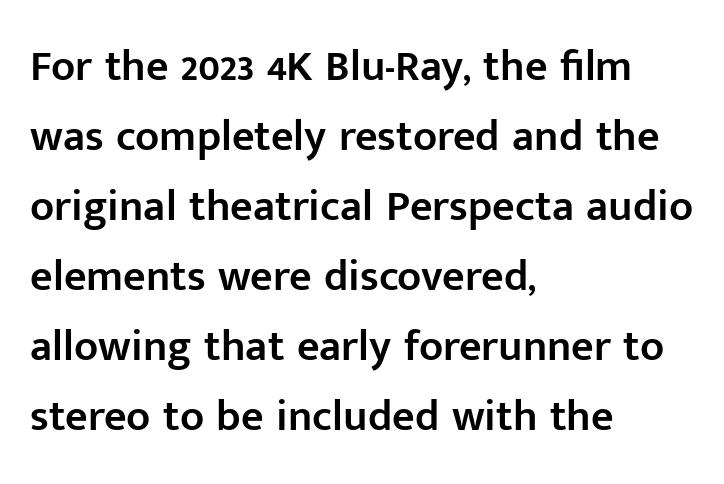
{"serif": "no", "italic": "no", "bold": "semi", "weight": "semibold", "width": "normal", "stroke_contrast": "low", "x_height": "medium", "monospaced": "no", "underline": "no", "align": "left", "line_spacing": "normal", "line_spacing_ratio": 1.59, "letter_spacing": "normal", "letter_spacing_em": 0.0, "glyph_px": 44}
